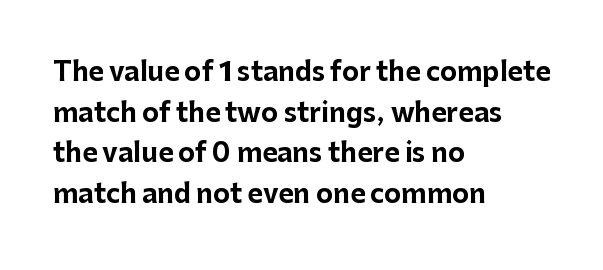
Students, note that the glyphs here touch the page at normal intervals. Lines of text with bare space underneath. Short and long lines alike share a common starting point at left. The font's upright variant was chosen for this text.
